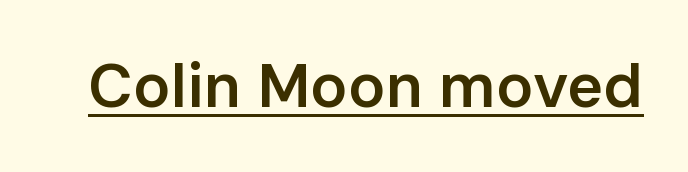
The image shows 62 px semibold sans-serif type, upright; set normal letter spacing, underlined; low stroke contrast and a medium x-height.
